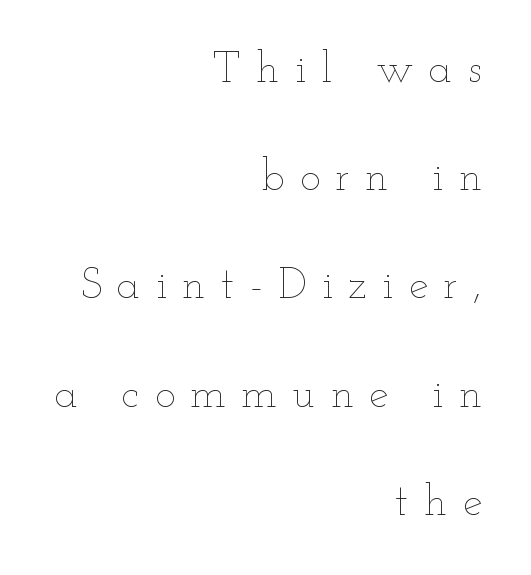
{"italic": "no", "bold": "no", "weight": "thin", "width": "wide", "stroke_contrast": "low", "x_height": "small", "monospaced": "no", "underline": "no", "align": "right", "line_spacing": "loose", "line_spacing_ratio": 2.46, "letter_spacing": "wide", "letter_spacing_em": 0.35, "glyph_px": 44}
